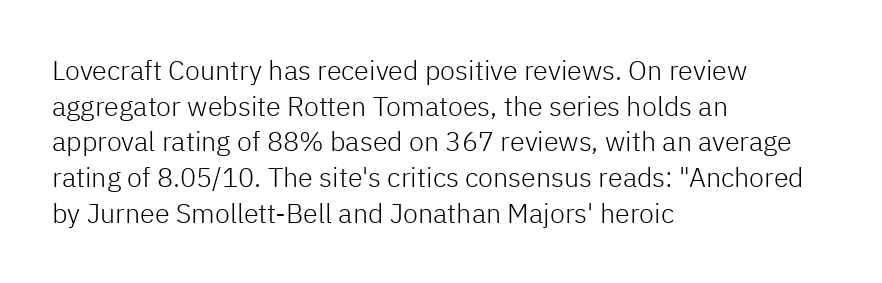
{"italic": "no", "bold": "no", "underline": "no", "align": "left", "line_spacing": "normal", "line_spacing_ratio": 1.32, "letter_spacing": "normal", "letter_spacing_em": 0.0, "glyph_px": 27}
